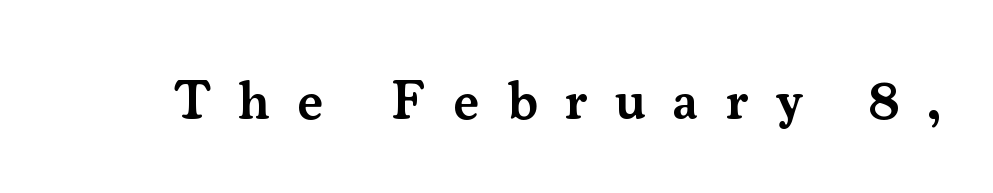
Q: Is the text bold? A: Semi-bold.
Q: Is the text italic (slanted)? A: No, it is upright.
Q: Is the typeface a serif or a sans-serif typeface? A: Serif.
Q: Is the text underlined? A: No.
Q: Is the spacing between letters normal or unusually wide? A: Unusually wide.
Q: Width (condensed, normal, or wide)? A: Normal.
Q: Stroke contrast? A: Medium.
Q: x-height? A: Small.
Q: Monospaced? A: No.
